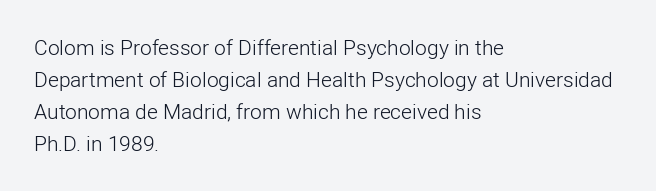
Q: Is the text bold? A: No.
Q: Is the text italic (slanted)? A: No, it is upright.
Q: Is the text underlined? A: No.
Q: How is the paragraph aligned? A: Left-aligned.
Q: Is the spacing between letters normal or unusually wide? A: Normal.
Q: Is the spacing between lines tight, normal or loose? A: Normal.
